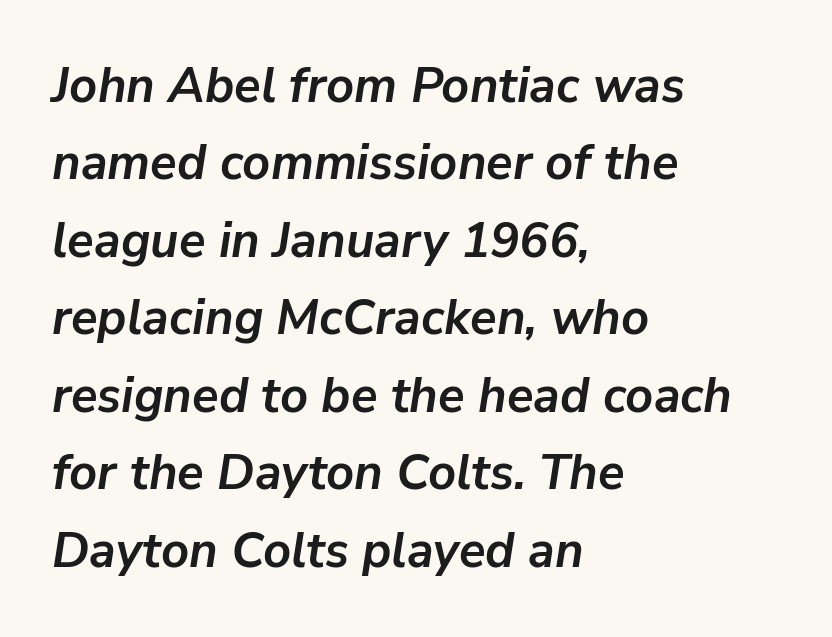
{"italic": "yes", "lean": "right", "slant_degrees": 9, "bold": "yes", "weight": "semibold", "width": "normal", "stroke_contrast": "low", "x_height": "medium", "monospaced": "no", "underline": "no", "align": "left", "line_spacing": "normal", "line_spacing_ratio": 1.58, "letter_spacing": "normal", "letter_spacing_em": 0.0, "glyph_px": 49}
